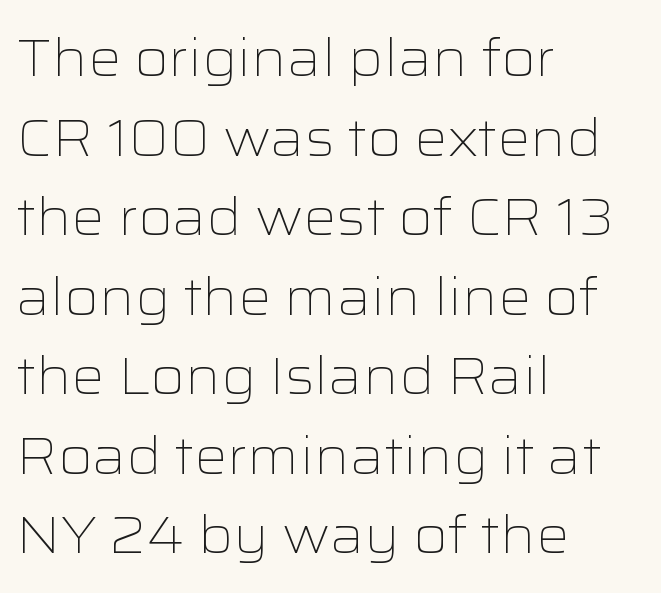
If you drew a line through each stem, it would be perfectly vertical. Just letters on the line, the space beneath them empty. The passage shown is not bold in any degree. What's the leading like? Ordinary, nothing unusual.
